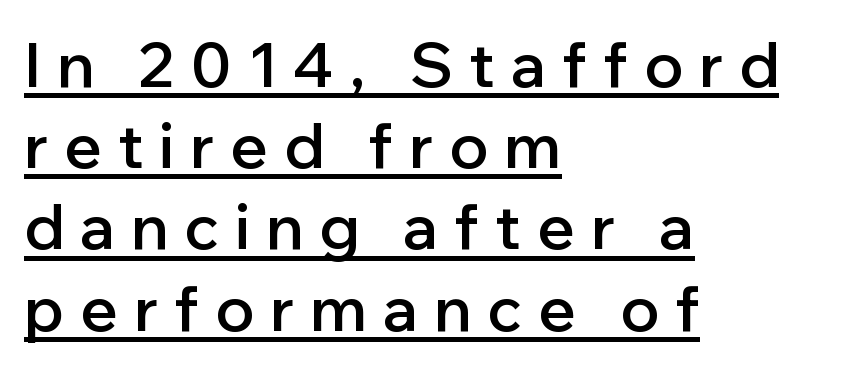
Q: Is the text bold? A: Semi-bold.
Q: Is the text italic (slanted)? A: No, it is upright.
Q: Is the typeface a serif or a sans-serif typeface? A: Sans-serif.
Q: Is the text underlined? A: Yes.
Q: How is the paragraph aligned? A: Left-aligned.
Q: Is the spacing between letters normal or unusually wide? A: Unusually wide.
Q: Is the spacing between lines tight, normal or loose? A: Normal.
Q: Width (condensed, normal, or wide)? A: Normal.
Q: Stroke contrast? A: Low.
Q: x-height? A: Medium.
Q: Monospaced? A: No.
